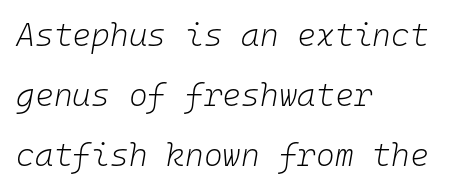
The image shows 32 px light type, italic (leaning right), monospaced; set left-aligned, line spacing 1.87x, normal letter spacing, not underlined; low stroke contrast and a medium x-height.
